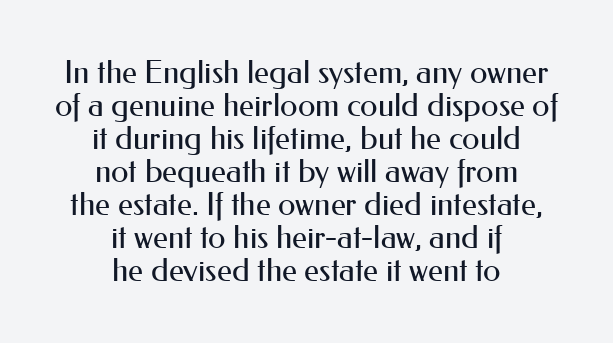
{"serif": "no", "italic": "no", "bold": "no", "weight": "regular", "width": "normal", "stroke_contrast": "medium", "x_height": "small", "monospaced": "no", "underline": "no", "align": "center", "line_spacing": "tight", "line_spacing_ratio": 1.03, "letter_spacing": "normal", "letter_spacing_em": 0.0, "glyph_px": 32}
